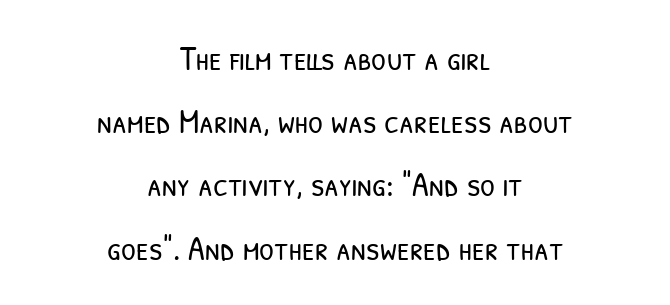
Q: Is the text bold? A: No.
Q: Is the typeface a serif or a sans-serif typeface? A: Sans-serif.
Q: Is the text underlined? A: No.
Q: How is the paragraph aligned? A: Centered.
Q: Is the spacing between letters normal or unusually wide? A: Normal.
Q: Width (condensed, normal, or wide)? A: Condensed.
Q: Stroke contrast? A: Low.
Q: x-height? A: Medium.
Q: Monospaced? A: No.
